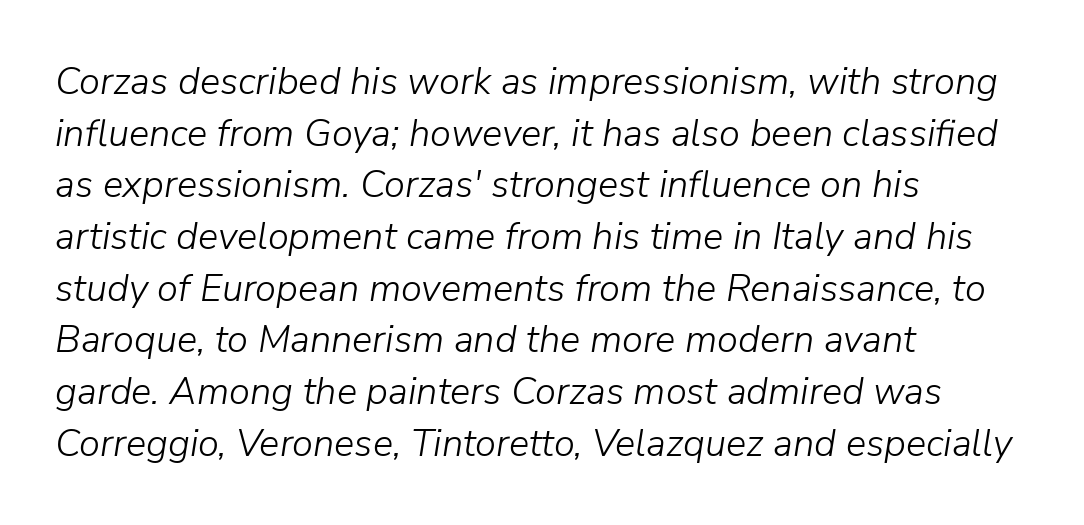
Nothing unusual about the tracking: characters are spaced as the font intends. The rows are spaced the way most documents space them. The rendering anchors every line to the left-hand side. Think standard paragraph weight, or any step lighter than that. The passage shown leans; its letterforms are oblique.
